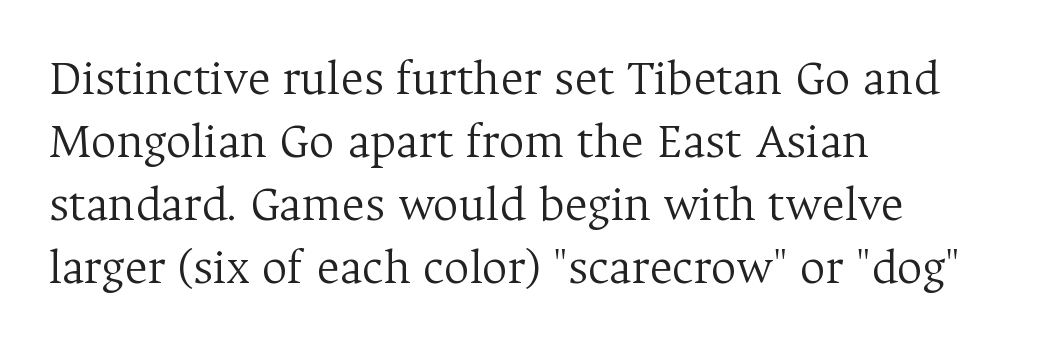
Reading down the column, the eye jumps a familiar distance to each next line. Honestly, the letter spacing is just normal — you wouldn't notice it. The letters advance in unequal steps, a hallmark of proportional type. Posture: vertical.
